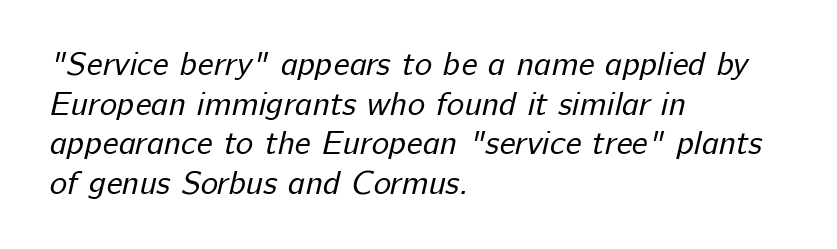
The image shows 33 px regular-weight sans-serif type; set left-aligned, line spacing 1.2x, normal letter spacing, not underlined; low stroke contrast and a medium x-height.
